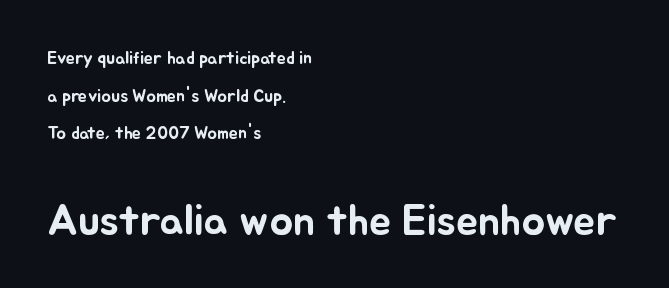
{"italic": "no", "width": "normal", "stroke_contrast": "low", "x_height": "small", "monospaced": "no", "underline": "no", "align": "left", "line_spacing": "loose", "line_spacing_ratio": 2.09, "letter_spacing": "normal", "letter_spacing_em": 0.0, "larger_block": "second", "size_ratio": 2.44, "glyph_px": 44}
